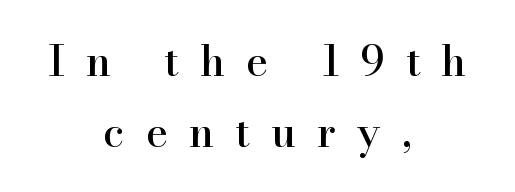
The image shows 42 px serif type, upright; set centered, normal line spacing (1.69x), unusually wide letter spacing (+0.5 em), not underlined; high stroke contrast and a small x-height.
